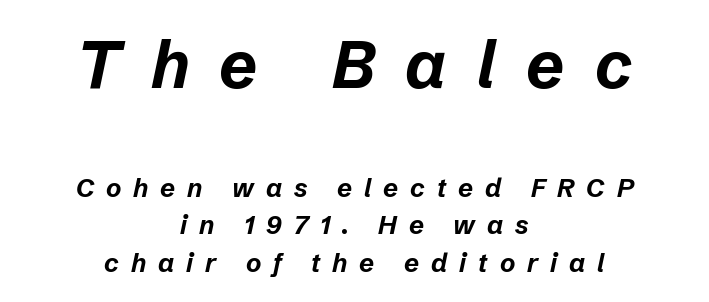
{"italic": "yes", "lean": "right", "slant_degrees": 12, "bold": "yes", "weight": "bold", "width": "normal", "stroke_contrast": "low", "x_height": "medium", "monospaced": "no", "underline": "no", "align": "center", "line_spacing": "normal", "line_spacing_ratio": 1.44, "letter_spacing": "wide", "letter_spacing_em": 0.46, "larger_block": "first", "size_ratio": 2.54, "glyph_px": 66}
